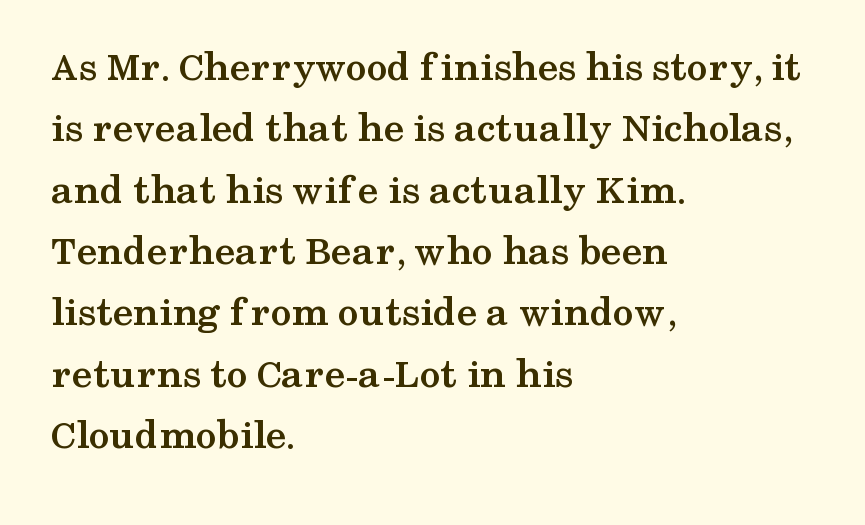
{"serif": "yes", "italic": "no", "bold": "yes", "weight": "semibold", "width": "wide", "stroke_contrast": "medium", "x_height": "medium", "monospaced": "no", "underline": "no", "align": "left", "line_spacing": "normal", "line_spacing_ratio": 1.46, "letter_spacing": "normal", "letter_spacing_em": 0.0, "glyph_px": 42}
